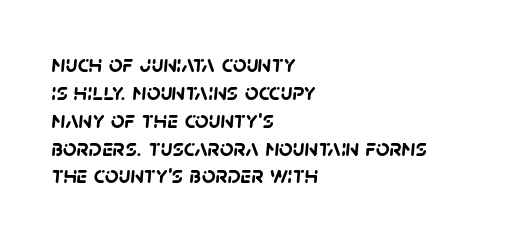
{"bold": "yes", "underline": "no", "align": "left", "line_spacing_ratio": 1.16, "letter_spacing": "normal", "letter_spacing_em": 0.0, "glyph_px": 24}
